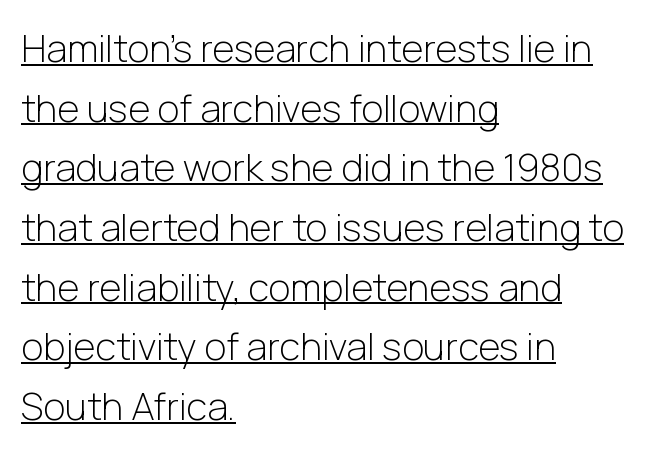
{"serif": "no", "italic": "no", "bold": "no", "weight": "light", "width": "normal", "stroke_contrast": "low", "x_height": "medium", "monospaced": "no", "underline": "yes", "align": "left", "line_spacing": "normal", "line_spacing_ratio": 1.57, "letter_spacing": "normal", "letter_spacing_em": 0.0, "glyph_px": 38}
